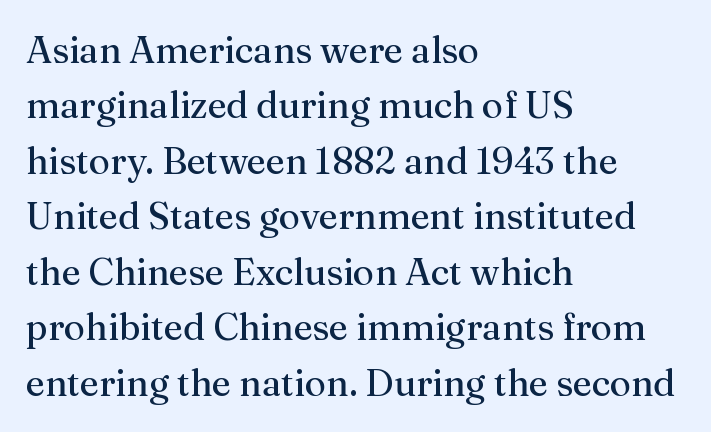
Q: Is the text bold? A: No.
Q: Is the text italic (slanted)? A: No, it is upright.
Q: Is the typeface a serif or a sans-serif typeface? A: Serif.
Q: Is the text underlined? A: No.
Q: How is the paragraph aligned? A: Left-aligned.
Q: Is the spacing between letters normal or unusually wide? A: Normal.
Q: Is the spacing between lines tight, normal or loose? A: Normal.
Q: Width (condensed, normal, or wide)? A: Normal.
Q: Stroke contrast? A: Medium.
Q: x-height? A: Medium.
Q: Monospaced? A: No.
